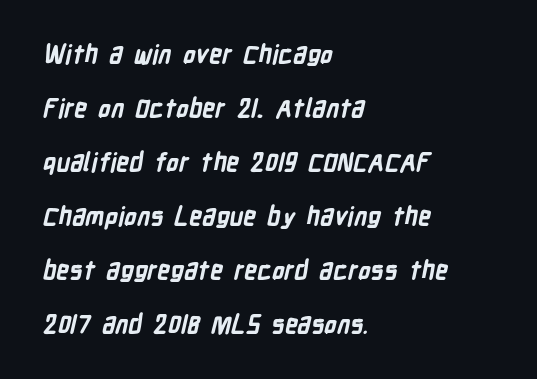
Visually the block forms a straight wall on the left and a jagged coastline on the right. A full-strength bold gives these letters their thick strokes. Is the letter spacing exaggerated? No — it looks like the ordinary default. Regarding leading, the lines here are spaced well apart. The foot of each line stays bare and open.
